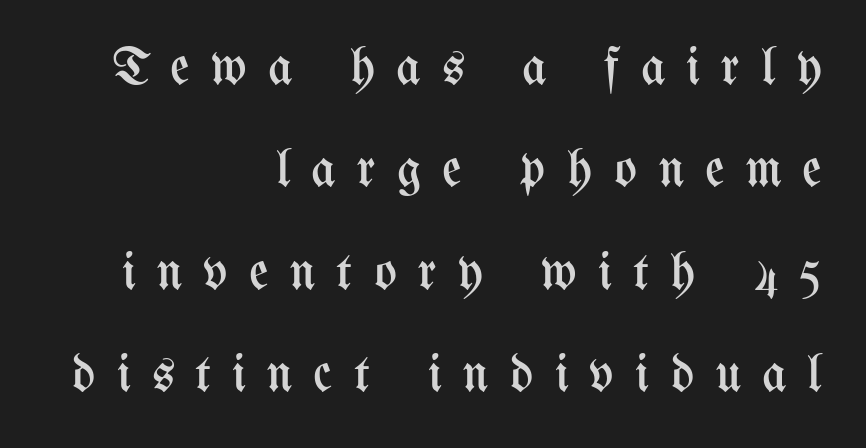
Q: Is the text bold? A: No.
Q: Is the text italic (slanted)? A: No, it is upright.
Q: Is the text underlined? A: No.
Q: How is the paragraph aligned? A: Right-aligned.
Q: Is the spacing between letters normal or unusually wide? A: Unusually wide.
Q: Is the spacing between lines tight, normal or loose? A: Loose.
Q: Width (condensed, normal, or wide)? A: Condensed.
Q: Stroke contrast? A: Medium.
Q: x-height? A: Medium.
Q: Monospaced? A: No.
